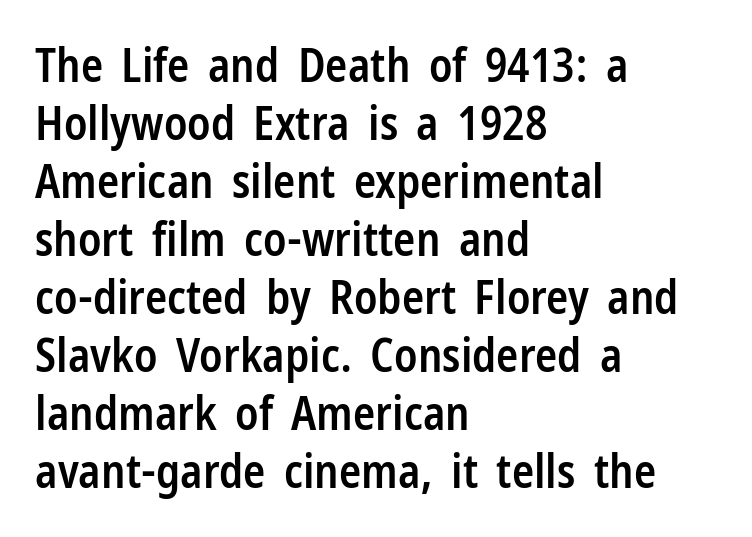
Compared with an ordinary text face, these strokes are moderately heavier — a semibold. The zone under the glyphs is completely vacant. Does the type have serifs? No, each stem ends abruptly. A typesetter would call this proportional, since set widths differ per character. Short note: letters normally spaced. The lines in this sample share a left origin and differ only in where they stop.
